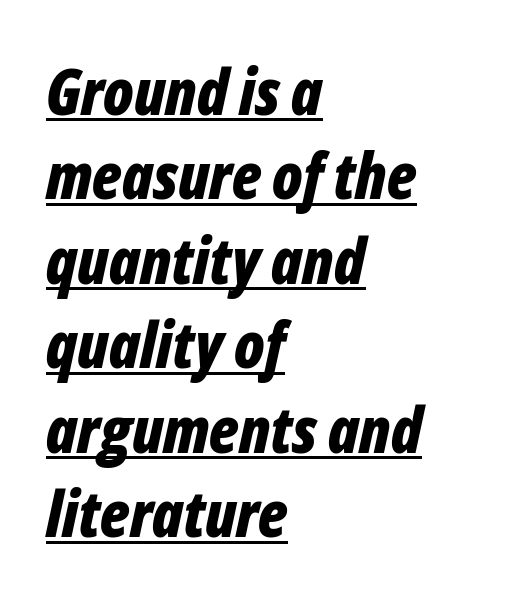
{"italic": "yes", "lean": "right", "slant_degrees": 12, "bold": "yes", "weight": "bold", "width": "condensed", "stroke_contrast": "low", "x_height": "medium", "monospaced": "no", "underline": "yes", "align": "left", "line_spacing": "normal", "line_spacing_ratio": 1.32, "letter_spacing": "normal", "letter_spacing_em": 0.0, "glyph_px": 64}
